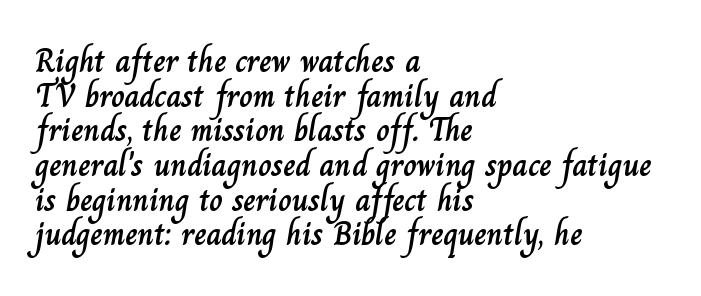
The image shows 33 px text type; set left-aligned, tight line spacing (1.05x), normal letter spacing, not underlined; low stroke contrast and a small x-height.
